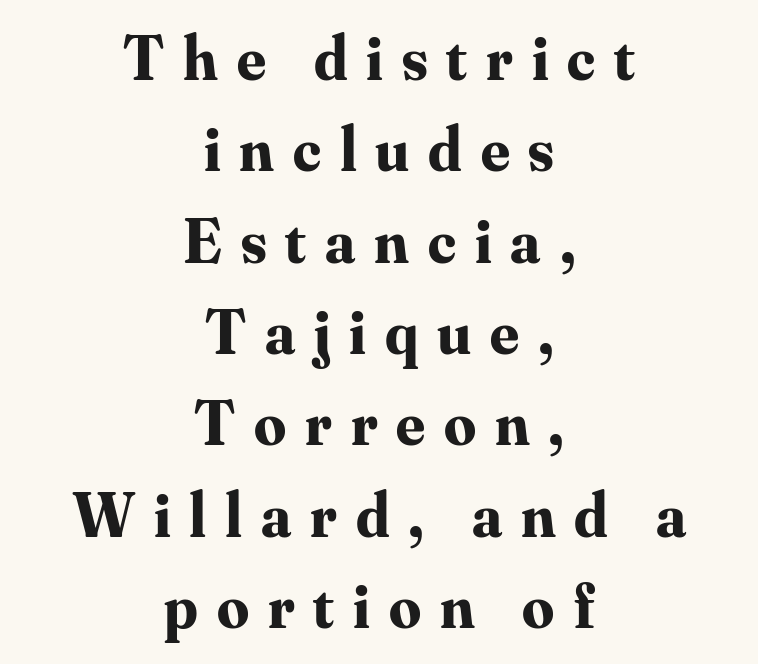
The image shows 63 px bold serif type, upright; set centered, normal line spacing (1.45x), unusually wide letter spacing (+0.3 em), not underlined; medium stroke contrast and a small x-height.
